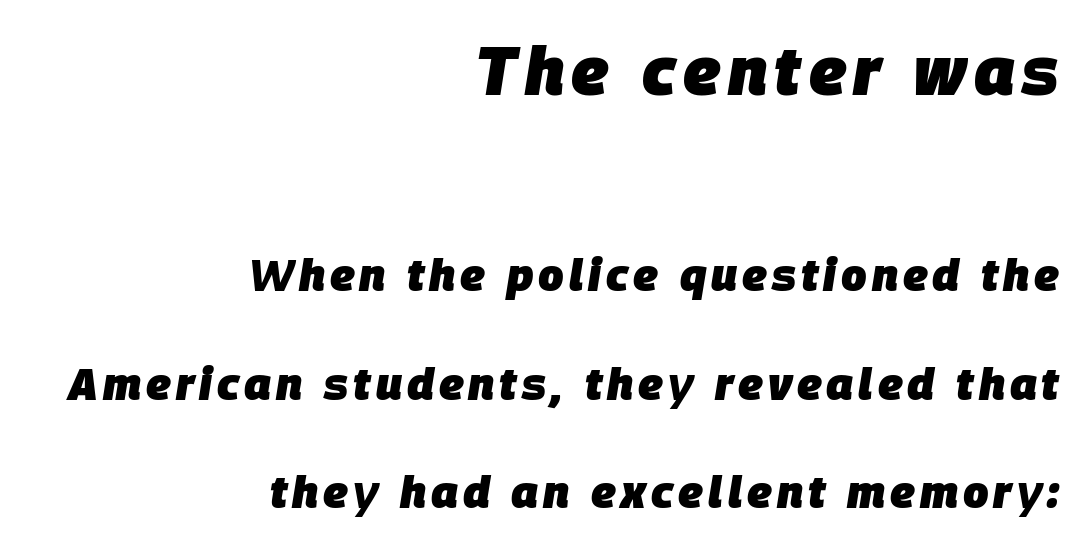
The image shows 68 px heavy type, italic (leaning right); set right-aligned, loose line spacing (2.41x), not underlined; the first (top) block is 1.51x larger; low stroke contrast and a large x-height.
